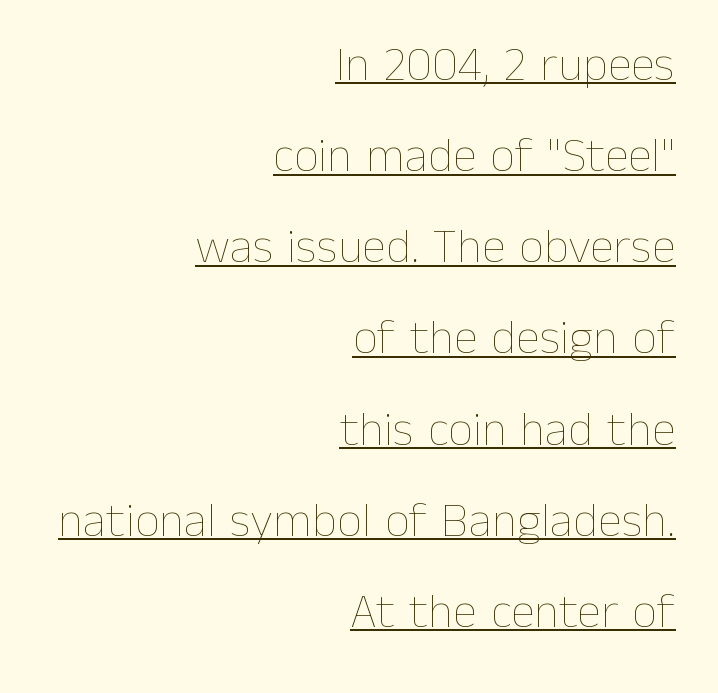
Q: Is the text bold? A: No.
Q: Is the text italic (slanted)? A: No, it is upright.
Q: Is the text underlined? A: Yes.
Q: How is the paragraph aligned? A: Right-aligned.
Q: Is the spacing between letters normal or unusually wide? A: Normal.
Q: Width (condensed, normal, or wide)? A: Normal.
Q: Stroke contrast? A: Low.
Q: x-height? A: Medium.
Q: Monospaced? A: No.
